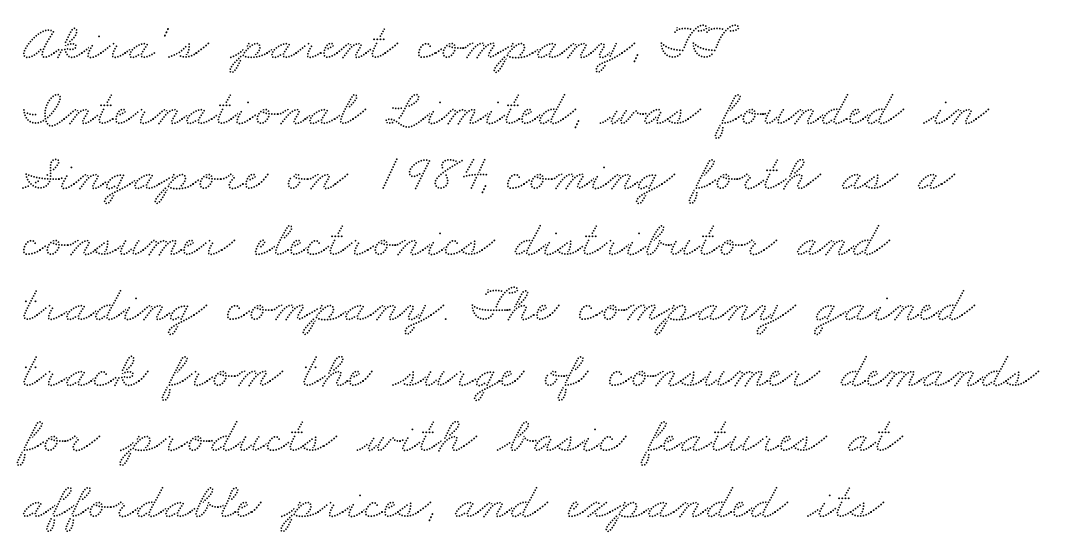
The rows are spaced the way most documents space them. Short and long lines alike share a common starting point at left. This rendering features lettering with no underline. The rendering shows small feet on the letterforms — a serif design. You could not count columns in this text — the font is proportionally spaced.
